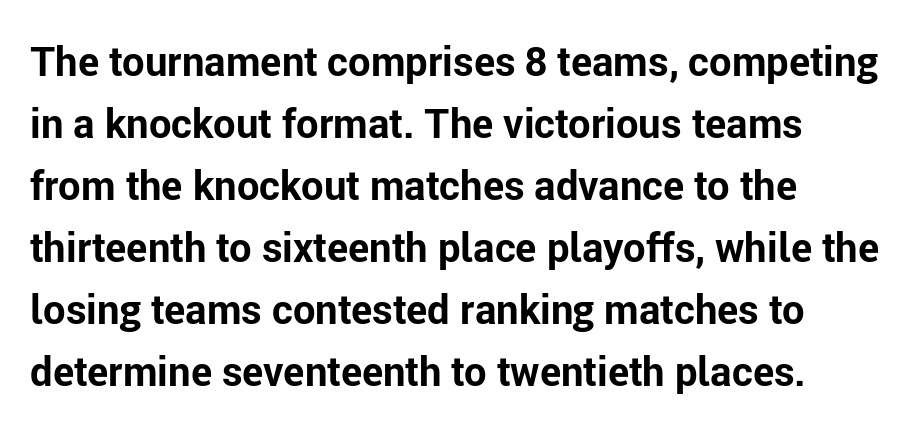
Look at the stroke-to-counter ratio: heavy, a bold. Each row of text sits above clean, open space. The rendering shows plain stroke endings on the letterforms — a sans-serif design. The face used here is proportionally spaced, like ordinary book or web type.
